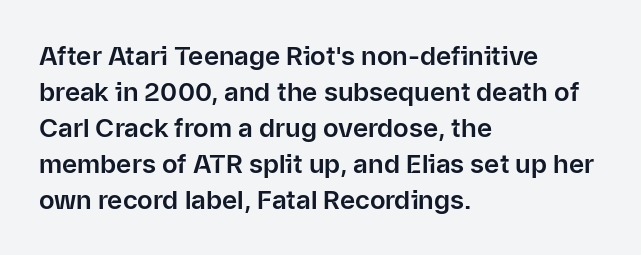
{"italic": "no", "underline": "no", "align": "left", "line_spacing": "normal", "line_spacing_ratio": 1.38, "letter_spacing": "normal", "letter_spacing_em": 0.0, "glyph_px": 26}
